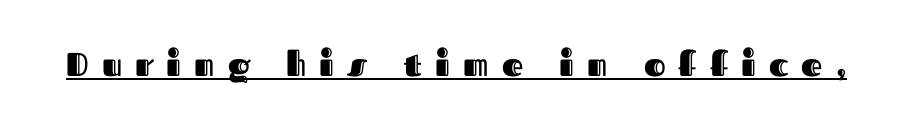
{"italic": "no", "width": "normal", "x_height": "medium", "monospaced": "no", "underline": "yes", "letter_spacing": "wide", "letter_spacing_em": 0.4, "glyph_px": 33}
